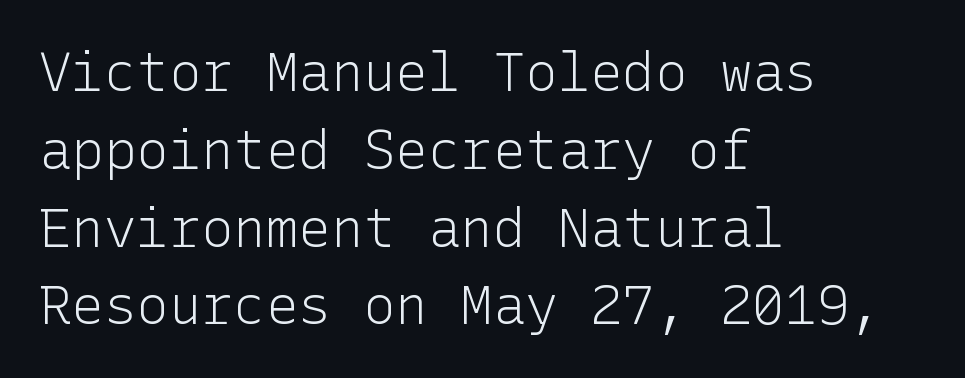
Each row of text sits above clean, open space. The typesetter chose a ragged-right arrangement here. This rendering leaves character spacing at its baseline value. Examine the stroke ends and you'll find no serifs.
